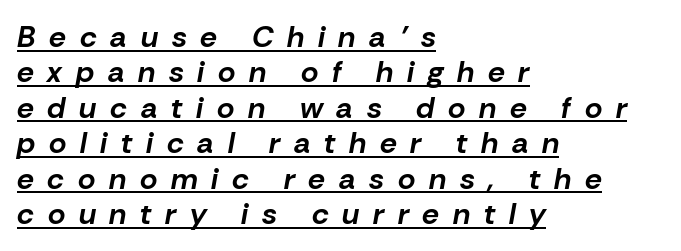
{"italic": "yes", "lean": "right", "slant_degrees": 10, "bold": "yes", "weight": "bold", "width": "normal", "stroke_contrast": "low", "x_height": "medium", "monospaced": "no", "underline": "yes", "align": "left", "line_spacing_ratio": 1.18, "letter_spacing": "wide", "letter_spacing_em": 0.46, "glyph_px": 30}
